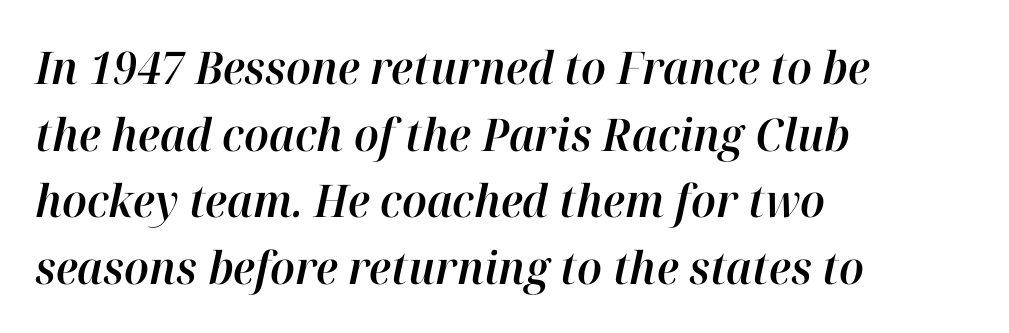
Q: Is the text italic (slanted)? A: Yes, it leans right by about 12 degrees.
Q: Is the text underlined? A: No.
Q: How is the paragraph aligned? A: Left-aligned.
Q: Is the spacing between letters normal or unusually wide? A: Normal.
Q: Is the spacing between lines tight, normal or loose? A: Normal.
Q: Width (condensed, normal, or wide)? A: Normal.
Q: Stroke contrast? A: High.
Q: x-height? A: Medium.
Q: Monospaced? A: No.
